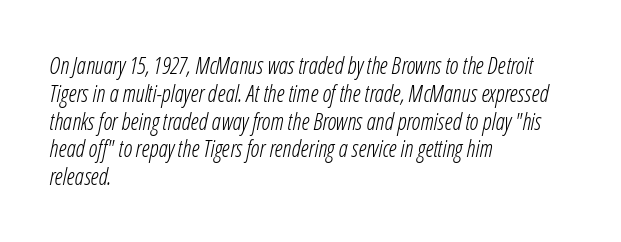
The image shows 23 px text type, italic (leaning right); set left-aligned, line spacing 1.21x, normal letter spacing, not underlined.
